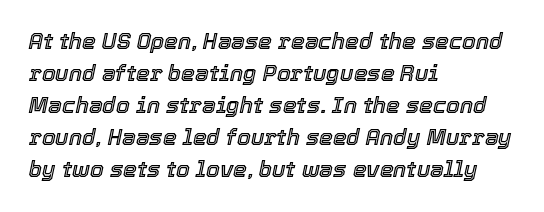
The tracking reads as untouched default to a designer's eye. Each row of text sits above clean, open space. The axis of the letterforms is tilted away from vertical. Left-aligned paragraph, ragged on the right.
